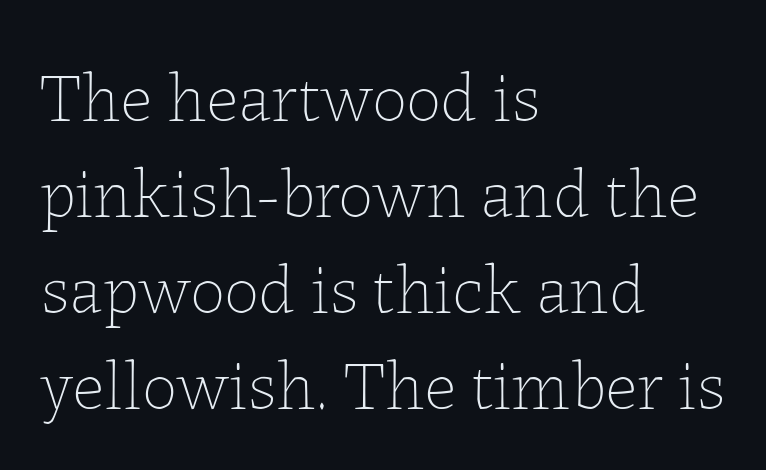
One glance says typical: line gaps are just what's usual. A typesetter would call this proportional, since set widths differ per character. Only glyphs here, with clear space below each row. The rag falls on the right side of this text block. The face looks like a standard text weight, possibly lighter. You could call the tracking neutral — neither tight nor loose.
